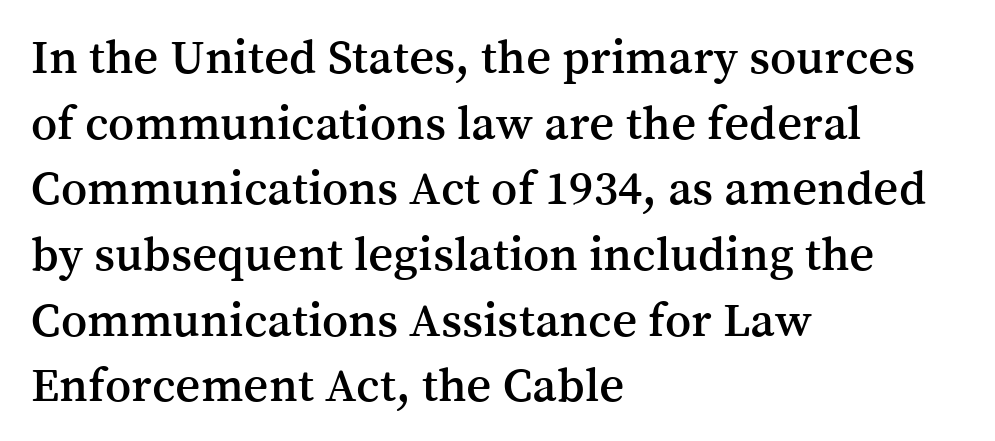
Character widths vary here, with narrow letters taking less room than wide ones. Leftover space on each line is placed entirely after the last word. Posture: vertical. Summary of vertical rhythm: regular, with standard interline spacing.
